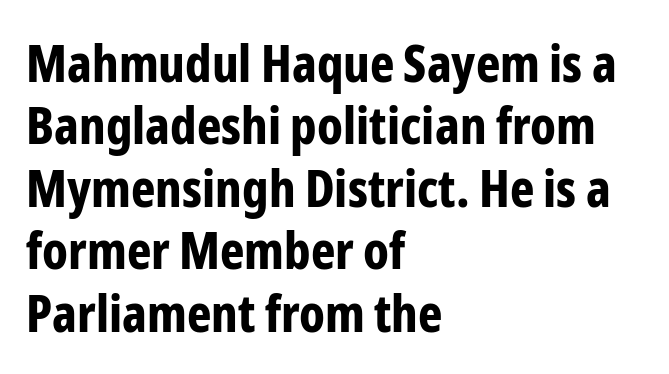
Q: Is the text bold? A: Yes.
Q: Is the text italic (slanted)? A: No, it is upright.
Q: Is the typeface a serif or a sans-serif typeface? A: Sans-serif.
Q: Is the text underlined? A: No.
Q: How is the paragraph aligned? A: Left-aligned.
Q: Is the spacing between letters normal or unusually wide? A: Normal.
Q: Width (condensed, normal, or wide)? A: Condensed.
Q: Stroke contrast? A: Low.
Q: x-height? A: Medium.
Q: Monospaced? A: No.
